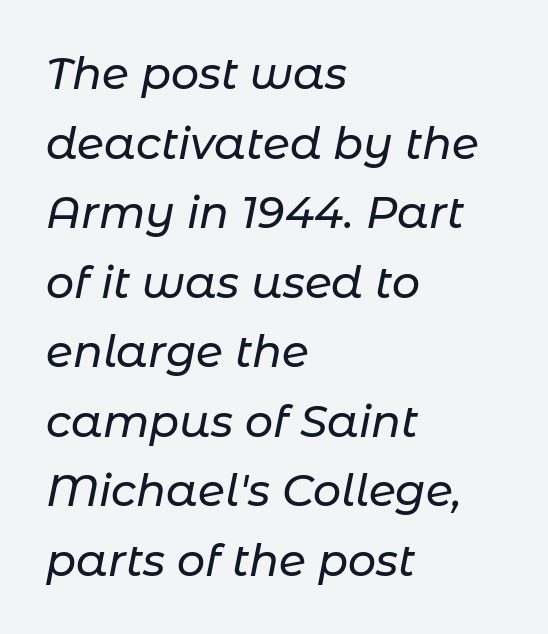
Short and long lines alike share a common starting point at left. Between one letter and the next there's only the usual sliver of space. Here the designer chose a conventional face with non-uniform glyph widths. The specimen omits any rule beneath the text block's lines.
